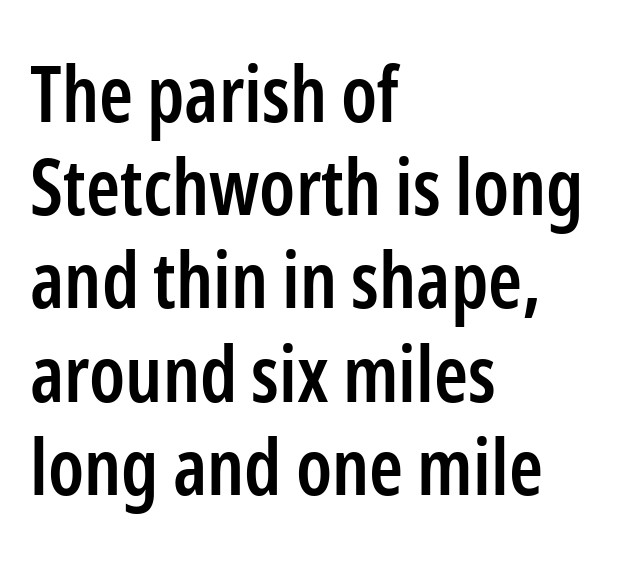
The image shows 77 px semibold, condensed sans-serif type, upright; set left-aligned, line spacing 1.21x, normal letter spacing, not underlined; low stroke contrast and a medium x-height.
